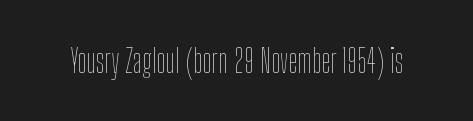
Is this a fixed-width face? No — the glyphs have proportional, varying widths. Upright lettering throughout. Is the type heavy? It reads as light-to-regular instead. Letter spacing: default. The space directly below the letters is spotless.
